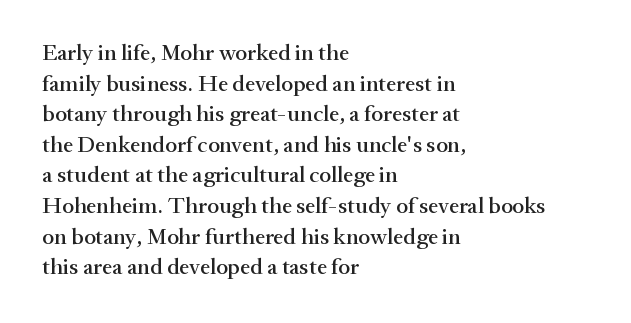
Q: Is the text italic (slanted)? A: No, it is upright.
Q: Is the text underlined? A: No.
Q: How is the paragraph aligned? A: Left-aligned.
Q: Is the spacing between letters normal or unusually wide? A: Normal.
Q: Is the spacing between lines tight, normal or loose? A: Normal.
